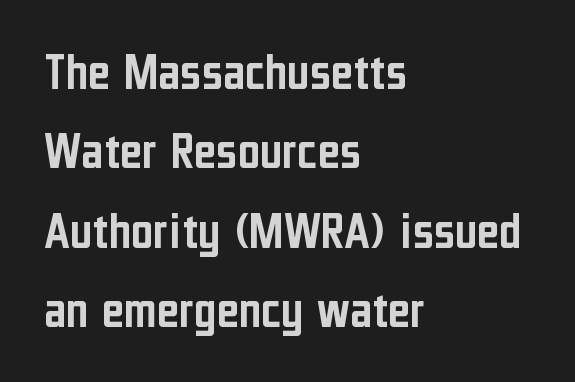
These lines sit exactly where default settings would place them. Glyph-to-glyph distance matches everyday printed text. The face used here is a sans, in the tradition of grotesques and geometrics. All the whitespace from short lines collects on the right. Spacing verdict: proportional, widths tailored to each character.
